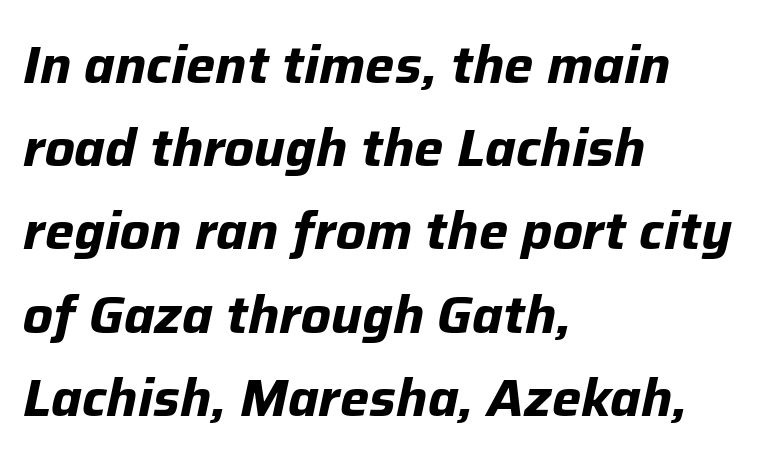
This rendering uses left alignment, leaving the right contour irregular. Glyph-to-glyph distance matches everyday printed text. A clean baseline with only descenders dipping below it. Does the leading feel generous? No, just average.
